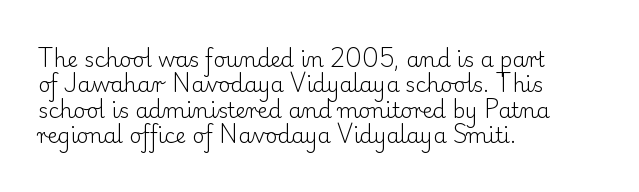
{"italic": "no", "bold": "no", "underline": "no", "align": "left", "line_spacing_ratio": 1.21, "letter_spacing": "normal", "letter_spacing_em": 0.0, "glyph_px": 21}
